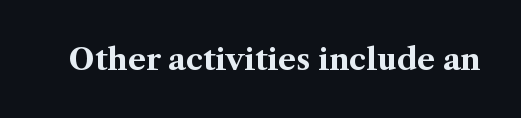
The face used here is seriffed, in the tradition of book romans. Default kerning and tracking; the words read as compact shapes. A typesetter would mark this as roman, not italic. Do the characters align in a grid? No, the font is proportional.
